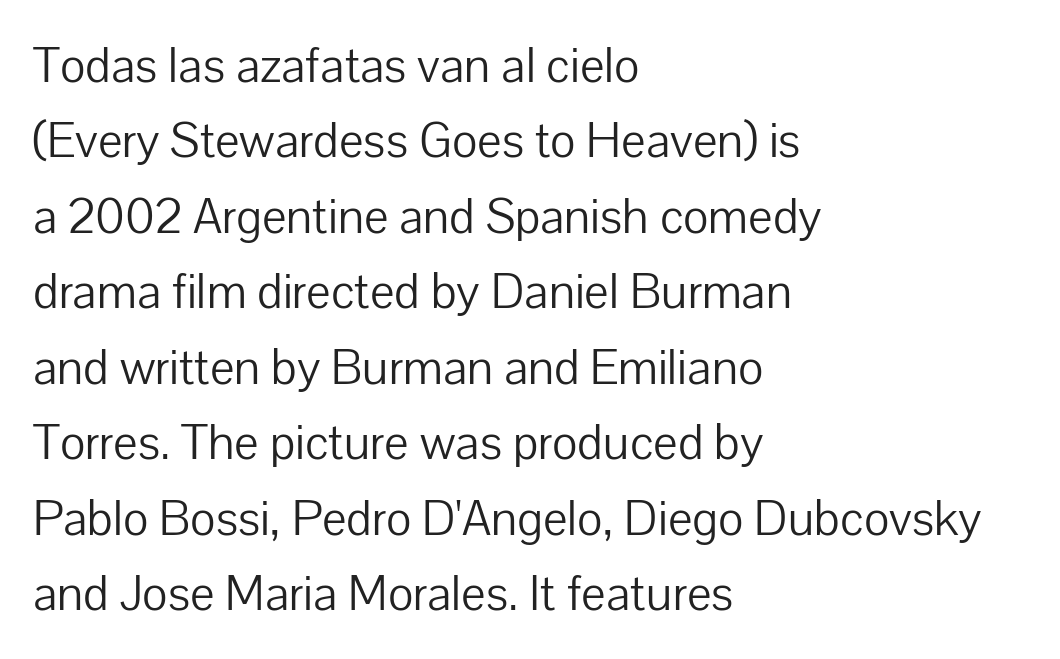
The image shows 49 px light sans-serif type, upright; set left-aligned, normal line spacing (1.54x), normal letter spacing, not underlined; low stroke contrast and a medium x-height.
